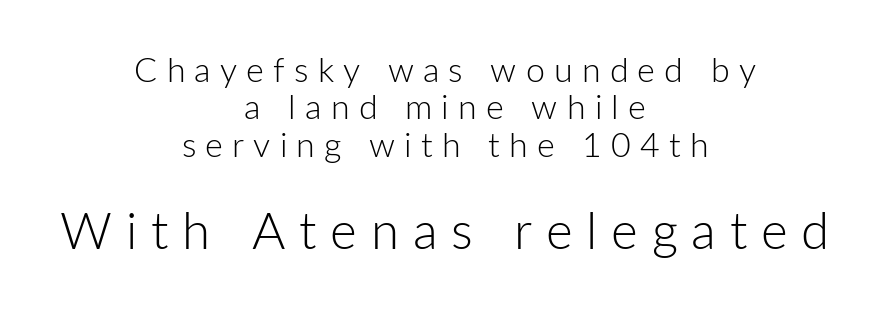
{"serif": "no", "italic": "no", "bold": "no", "weight": "light", "width": "normal", "stroke_contrast": "low", "x_height": "medium", "monospaced": "no", "underline": "no", "align": "center", "line_spacing": "tight", "line_spacing_ratio": 1.1, "letter_spacing": "wide", "letter_spacing_em": 0.27, "larger_block": "second", "size_ratio": 1.5, "glyph_px": 51}
